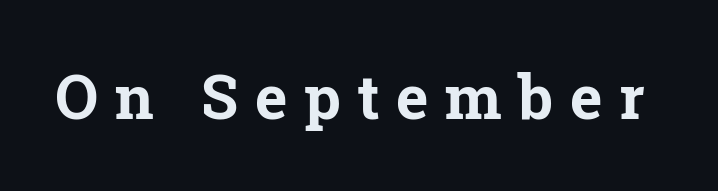
Serif or sans? Serif — the stroke terminals have little feet. Proportional: the letters do not fall into vertical columns. Do the letters lean? They stand straight. Honestly, there is no underline to notice here at all. Chunky letters — that's bold for sure. The letterforms stand isolated, each surrounded by extra space.
